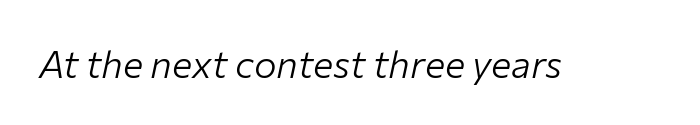
The face looks like a standard text weight, possibly lighter. It's the slanting kind of type. Standard letterfit; no display-style spreading of the glyphs. This rendering features lettering with no underline.
